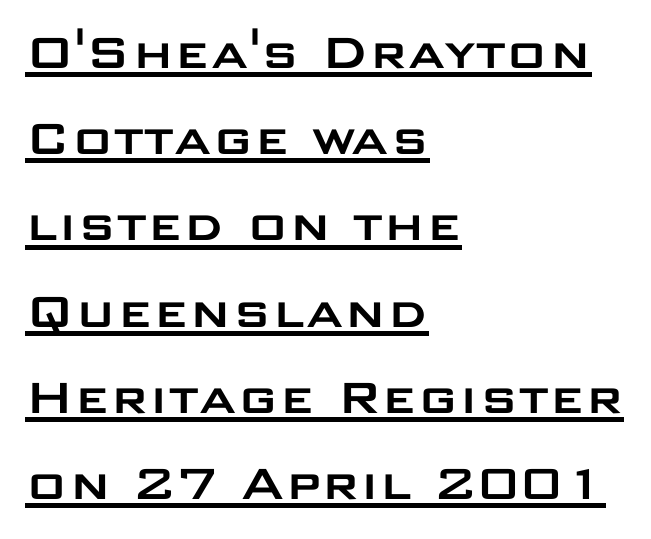
{"serif": "no", "italic": "no", "width": "wide", "stroke_contrast": "low", "x_height": "large", "monospaced": "no", "underline": "yes", "align": "left", "line_spacing": "normal", "line_spacing_ratio": 1.54, "letter_spacing": "normal", "letter_spacing_em": 0.0, "glyph_px": 56}
